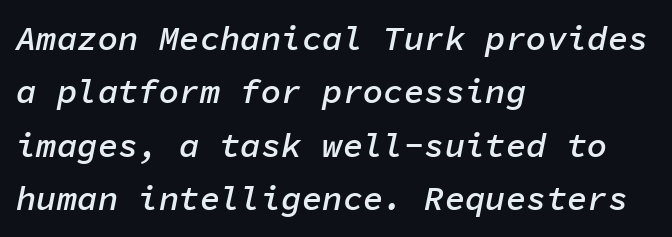
Q: Is the text bold? A: Semi-bold.
Q: Is the text italic (slanted)? A: Yes, it leans right by about 11 degrees.
Q: Is the text underlined? A: No.
Q: How is the paragraph aligned? A: Left-aligned.
Q: Is the spacing between letters normal or unusually wide? A: Normal.
Q: Is the spacing between lines tight, normal or loose? A: Normal.
Q: Width (condensed, normal, or wide)? A: Normal.
Q: Stroke contrast? A: Low.
Q: x-height? A: Medium.
Q: Monospaced? A: Yes.
